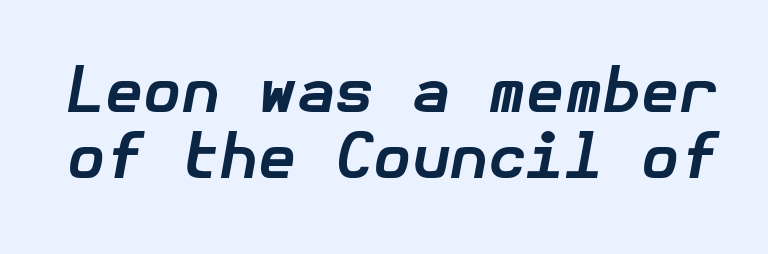
Q: Is the text bold? A: Yes.
Q: Is the text italic (slanted)? A: Yes, it leans right by about 10 degrees.
Q: Is the text underlined? A: No.
Q: Is the spacing between letters normal or unusually wide? A: Normal.
Q: Is the spacing between lines tight, normal or loose? A: Tight.
Q: Width (condensed, normal, or wide)? A: Normal.
Q: Stroke contrast? A: Low.
Q: x-height? A: Medium.
